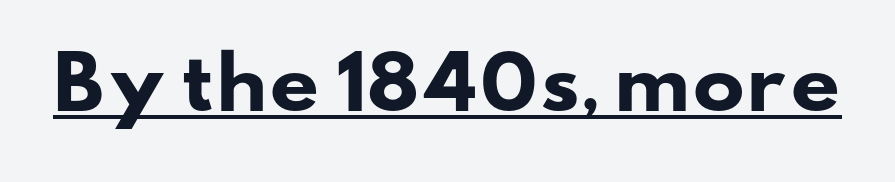
The image shows 70 px heavy, wide sans-serif type; set normal letter spacing, underlined; low stroke contrast and a small x-height.
